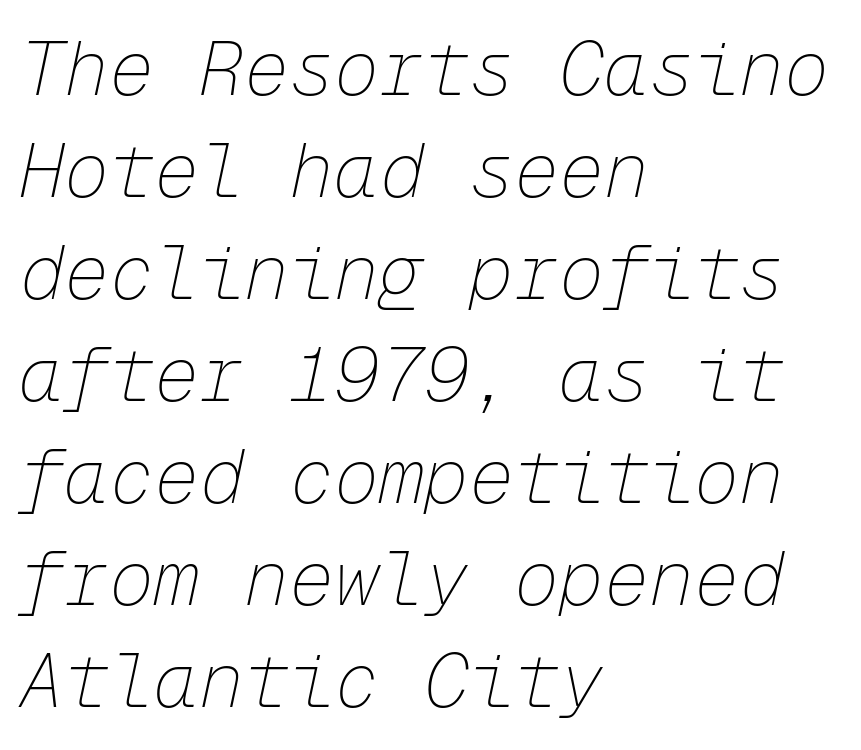
Words appear dense and cohesive because spacing is normal. Interline gaps are of average width in this sample. Is this a fixed-width face? Yes — each glyph sits in an identical cell. Caption: face not bold, strokes unweighted.
